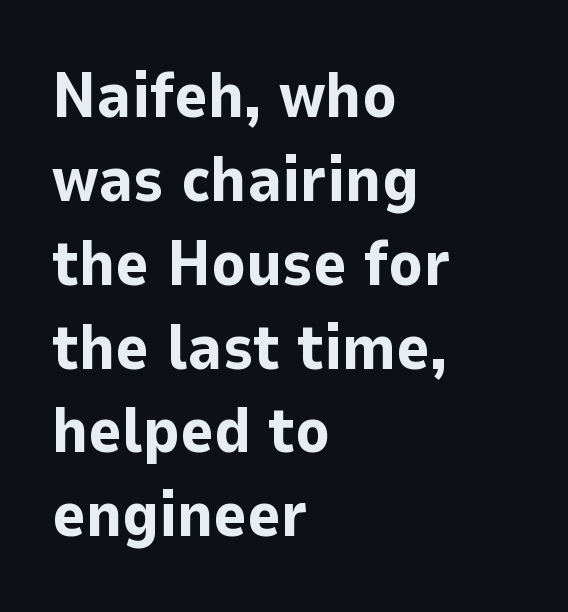
The image shows 64 px bold sans-serif type, upright; set left-aligned, normal line spacing (1.31x), normal letter spacing, not underlined; low stroke contrast and a medium x-height.
